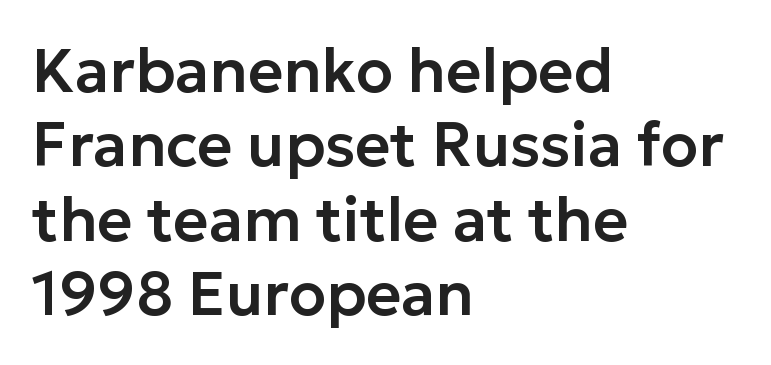
{"serif": "no", "italic": "no", "width": "normal", "stroke_contrast": "low", "x_height": "medium", "monospaced": "no", "underline": "no", "align": "left", "line_spacing_ratio": 1.22, "letter_spacing": "normal", "letter_spacing_em": 0.0, "glyph_px": 61}
